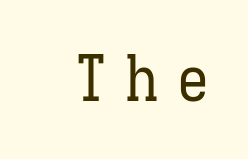
Q: Is the text bold? A: No.
Q: Is the text italic (slanted)? A: No, it is upright.
Q: Is the text underlined? A: No.
Q: Is the spacing between letters normal or unusually wide? A: Unusually wide.
Q: Width (condensed, normal, or wide)? A: Condensed.
Q: Stroke contrast? A: Low.
Q: x-height? A: Medium.
Q: Monospaced? A: Yes.
